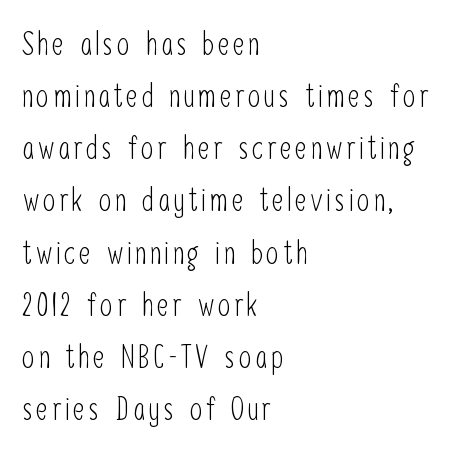
A normal amount of white space separates one row of letters from the next. Horizontally, the lines are justified to the leading edge only. It's the straight-up-and-down kind of type. The face used here is proportionally spaced, like ordinary book or web type. Compared with a typical body face, this is equally light or lighter still.
